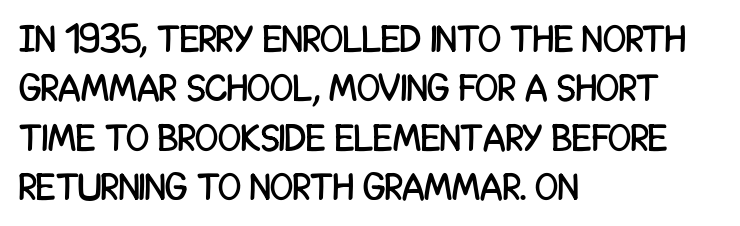
Q: Is the text italic (slanted)? A: No, it is upright.
Q: Is the typeface a serif or a sans-serif typeface? A: Sans-serif.
Q: Is the text underlined? A: No.
Q: How is the paragraph aligned? A: Left-aligned.
Q: Is the spacing between letters normal or unusually wide? A: Normal.
Q: Is the spacing between lines tight, normal or loose? A: Normal.
Q: Width (condensed, normal, or wide)? A: Condensed.
Q: Stroke contrast? A: Low.
Q: x-height? A: Large.
Q: Monospaced? A: No.
